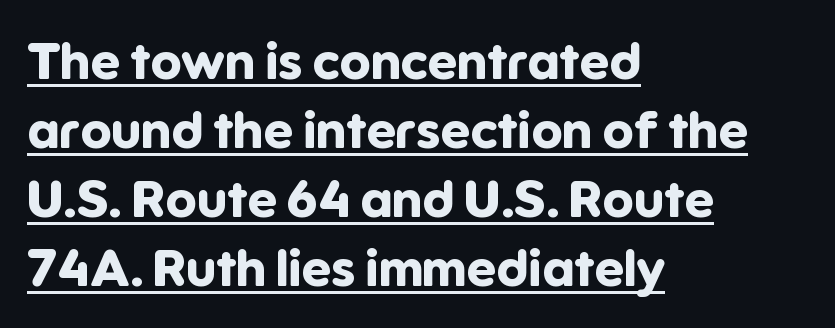
{"serif": "no", "italic": "no", "bold": "yes", "weight": "bold", "width": "normal", "stroke_contrast": "low", "x_height": "medium", "monospaced": "no", "underline": "yes", "align": "left", "line_spacing": "normal", "line_spacing_ratio": 1.33, "letter_spacing": "normal", "letter_spacing_em": 0.0, "glyph_px": 52}
